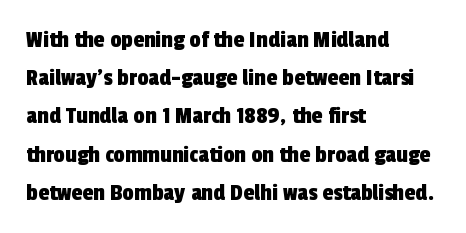
Q: Is the text underlined? A: No.
Q: How is the paragraph aligned? A: Left-aligned.
Q: Is the spacing between letters normal or unusually wide? A: Normal.
Q: Is the spacing between lines tight, normal or loose? A: Normal.
